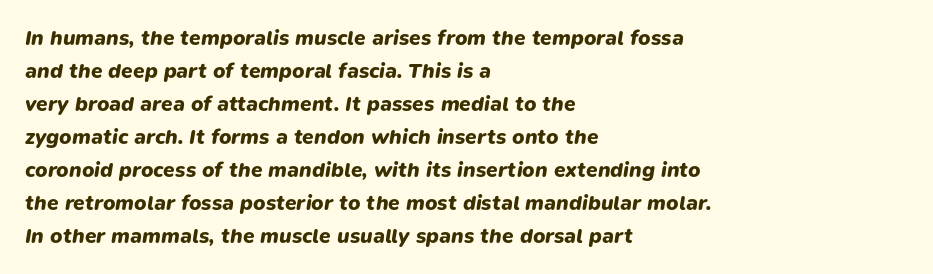
This rendering uses left alignment, leaving the right contour irregular. Only glyphs here, with clear space below each row. The block of text has a typical density, with ordinary space between rows. Compared with ordinary roman type, these characters are visibly tilted. The letters are bold, with thick, heavy strokes. Here the glyphs are tracked normally, forming tight word shapes.
